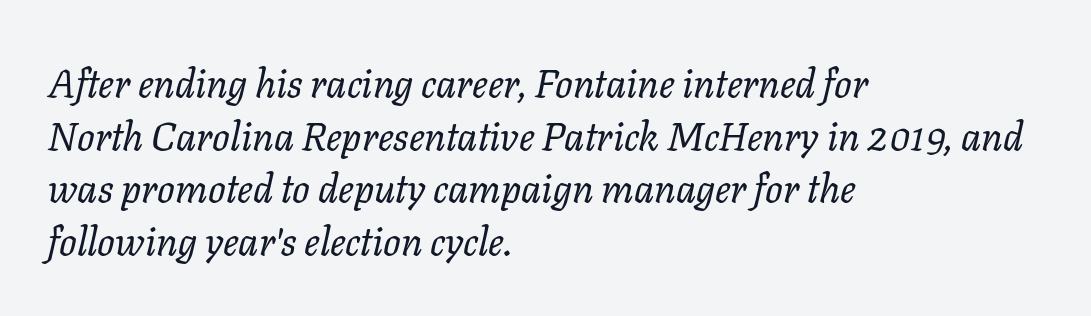
Q: Is the text bold? A: No.
Q: Is the text italic (slanted)? A: Yes, it leans right by about 11 degrees.
Q: Is the text underlined? A: No.
Q: How is the paragraph aligned? A: Left-aligned.
Q: Is the spacing between letters normal or unusually wide? A: Normal.
Q: Is the spacing between lines tight, normal or loose? A: Normal.
Q: Width (condensed, normal, or wide)? A: Normal.
Q: Stroke contrast? A: Low.
Q: x-height? A: Medium.
Q: Monospaced? A: No.
